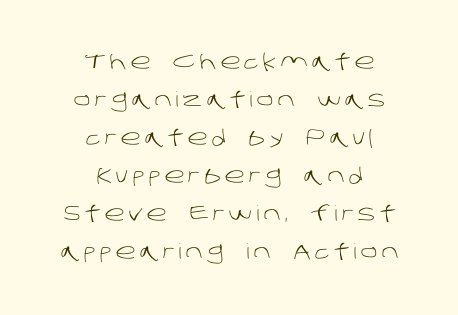
{"bold": "no", "underline": "no", "align": "center", "line_spacing_ratio": 1.81, "glyph_px": 21}
